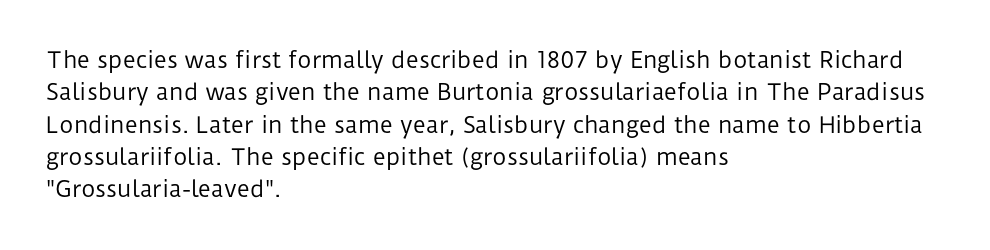
Does extra space separate the letters? No, they use regular spacing. Compared with a typical body face, this is equally light or lighter still. Casual observation: everything's shoved over to the left. This sample keeps an unexceptional amount of space between lines.
